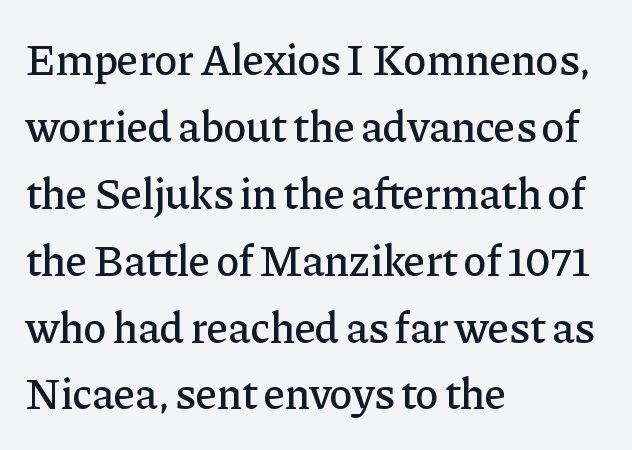
Inter-character spacing is left at the font's built-in metrics. Bare-footed words on every line. Normally led — the rows are evenly, conventionally spaced. These lines are rendered in a variable-pitch font. Rendered with straight, roman letterforms. The passage is arranged the way most books set body copy — flush left.
